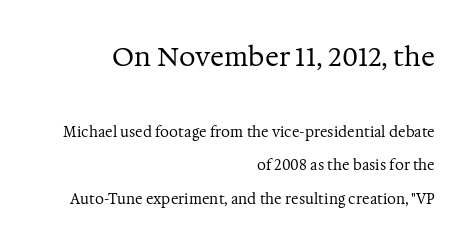
{"italic": "no", "bold": "no", "underline": "no", "align": "right", "line_spacing": "loose", "line_spacing_ratio": 2.39, "letter_spacing": "normal", "letter_spacing_em": 0.0, "larger_block": "first", "size_ratio": 1.86, "glyph_px": 26}
